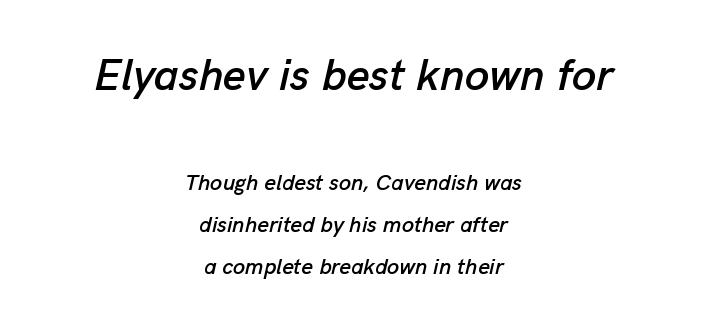
{"italic": "yes", "lean": "right", "slant_degrees": 13, "width": "normal", "stroke_contrast": "low", "x_height": "medium", "monospaced": "no", "underline": "no", "align": "center", "line_spacing": "loose", "line_spacing_ratio": 1.92, "letter_spacing": "normal", "letter_spacing_em": 0.0, "larger_block": "first", "size_ratio": 2.0, "glyph_px": 44}
